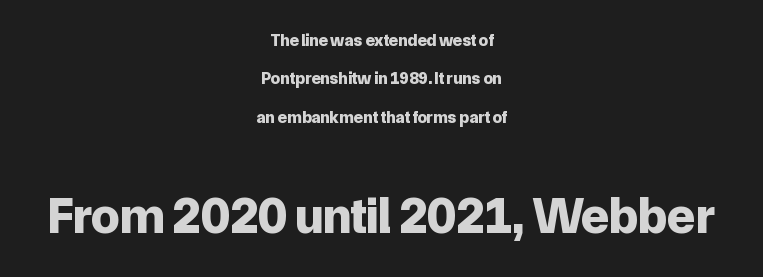
Observe the ordinary spacing: letters are neighbours, not strangers. Loosely led — the rows are spread out. Typographically, this falls in the sans-serif category. Summary of weight: heavy, a full bold. Think of a printed novel: that variable character pitch is what you see here. The face used here appears at its bigger size in the lower chunk.
